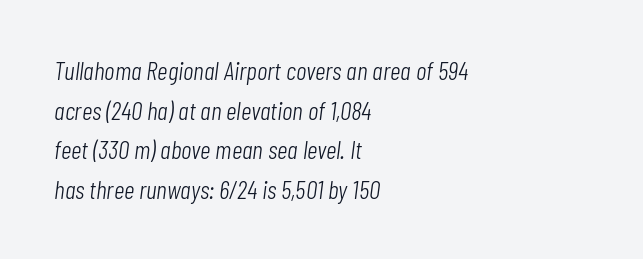
The image shows 26 px text type, italic (leaning right); set left-aligned, normal line spacing (1.52x), normal letter spacing, not underlined.
